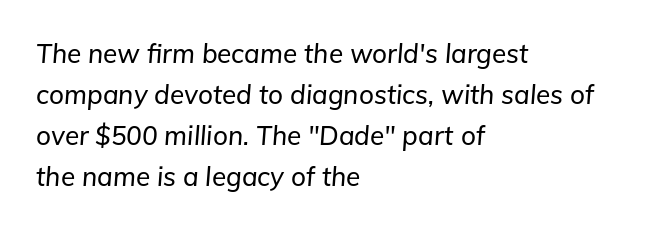
The image shows 26 px text type, italic (leaning right); set left-aligned, normal line spacing (1.58x), normal letter spacing, not underlined.
